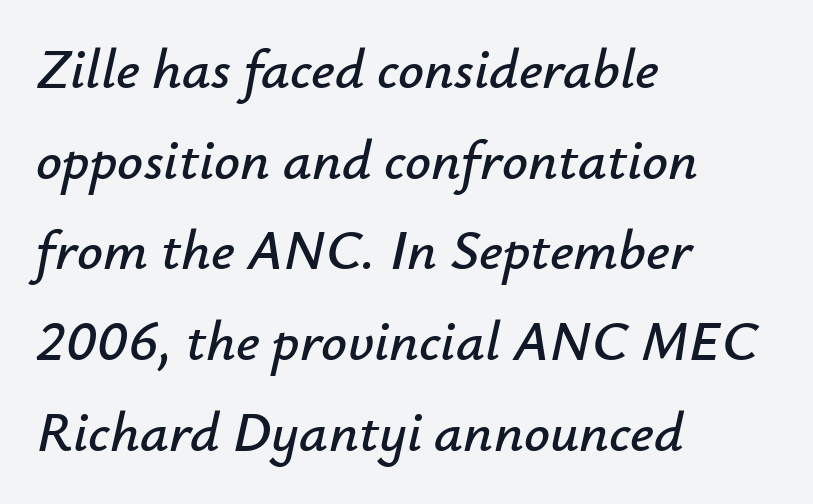
The image shows 57 px text type, italic (leaning right); set left-aligned, normal line spacing (1.59x), normal letter spacing, not underlined; low stroke contrast and a small x-height.
